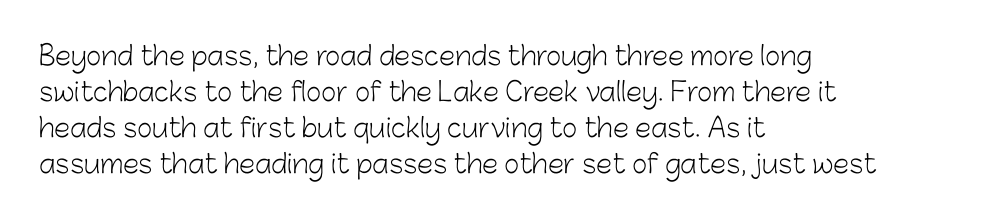
Q: Is the text bold? A: No.
Q: Is the text italic (slanted)? A: No, it is upright.
Q: Is the text underlined? A: No.
Q: How is the paragraph aligned? A: Left-aligned.
Q: Is the spacing between letters normal or unusually wide? A: Normal.
Q: Is the spacing between lines tight, normal or loose? A: Normal.
